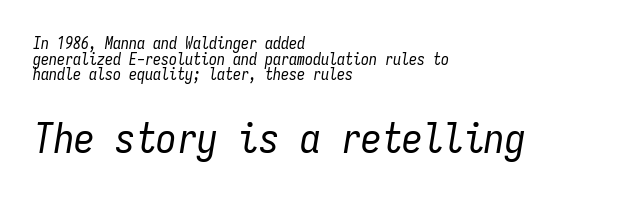
Q: Is the text bold? A: No.
Q: Is the text italic (slanted)? A: Yes, it leans right by about 9 degrees.
Q: Is the text underlined? A: No.
Q: How is the paragraph aligned? A: Left-aligned.
Q: Is the spacing between letters normal or unusually wide? A: Normal.
Q: Is the spacing between lines tight, normal or loose? A: Tight.
Q: Which block of text is set in a larger size, the first (top) or the second (bottom)? A: The second (bottom) one.
Q: Width (condensed, normal, or wide)? A: Condensed.
Q: Stroke contrast? A: Low.
Q: x-height? A: Medium.
Q: Monospaced? A: Yes.
